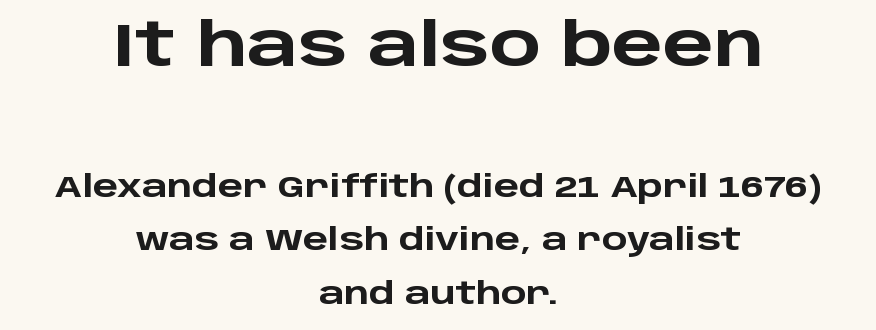
The image shows 60 px heavy, wide sans-serif type, upright; set centered, line spacing 1.78x, normal letter spacing, not underlined; the first (top) block is 2.0x larger; low stroke contrast and a large x-height.
